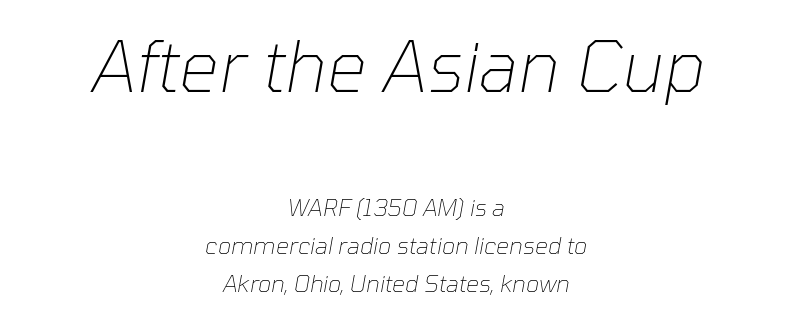
You get the large type first, then a drop to smaller type. The rag falls on both sides of this text block equally. Characters are canted at an angle relative to the baseline's perpendicular. Regarding leading, the lines here are spaced in the standard way. These lines keep a tight, regular rhythm from letter to letter.
